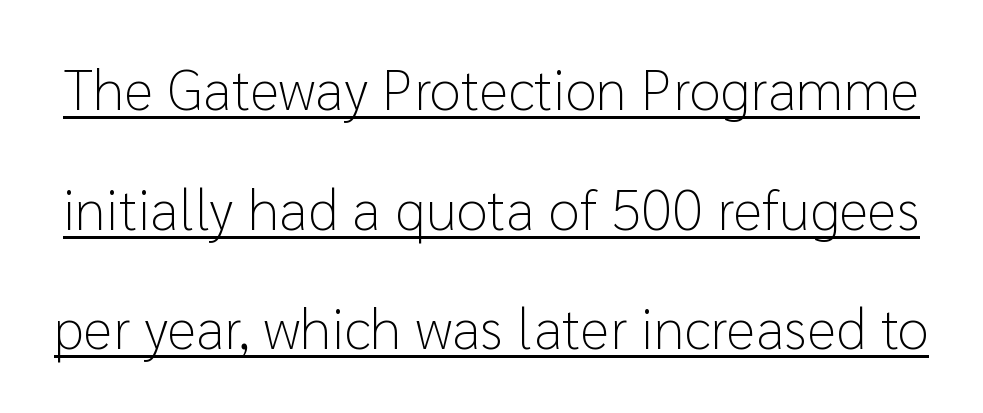
Q: Is the text bold? A: No.
Q: Is the text italic (slanted)? A: No, it is upright.
Q: Is the typeface a serif or a sans-serif typeface? A: Sans-serif.
Q: Is the text underlined? A: Yes.
Q: Is the spacing between letters normal or unusually wide? A: Normal.
Q: Is the spacing between lines tight, normal or loose? A: Loose.
Q: Width (condensed, normal, or wide)? A: Normal.
Q: Stroke contrast? A: Low.
Q: x-height? A: Medium.
Q: Monospaced? A: No.
